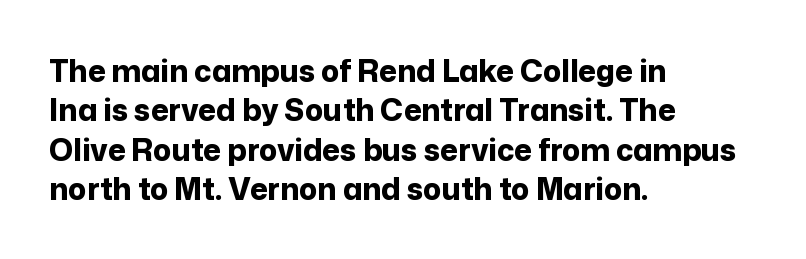
The image shows 30 px bold sans-serif type, upright; set left-aligned, normal line spacing (1.31x), normal letter spacing, not underlined; low stroke contrast and a medium x-height.
